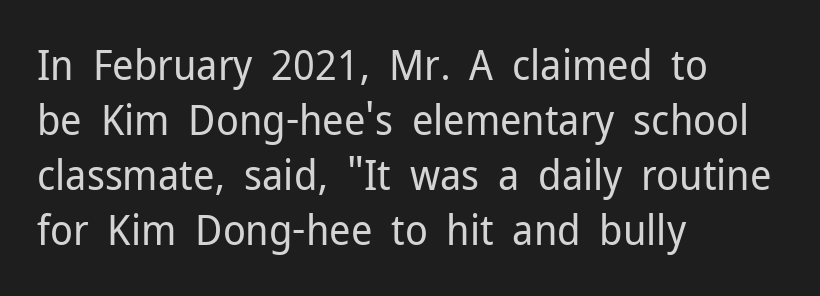
{"serif": "no", "italic": "no", "bold": "no", "weight": "regular", "width": "normal", "stroke_contrast": "low", "x_height": "medium", "monospaced": "no", "underline": "no", "align": "left", "line_spacing": "normal", "line_spacing_ratio": 1.31, "letter_spacing": "normal", "letter_spacing_em": 0.0, "glyph_px": 42}
